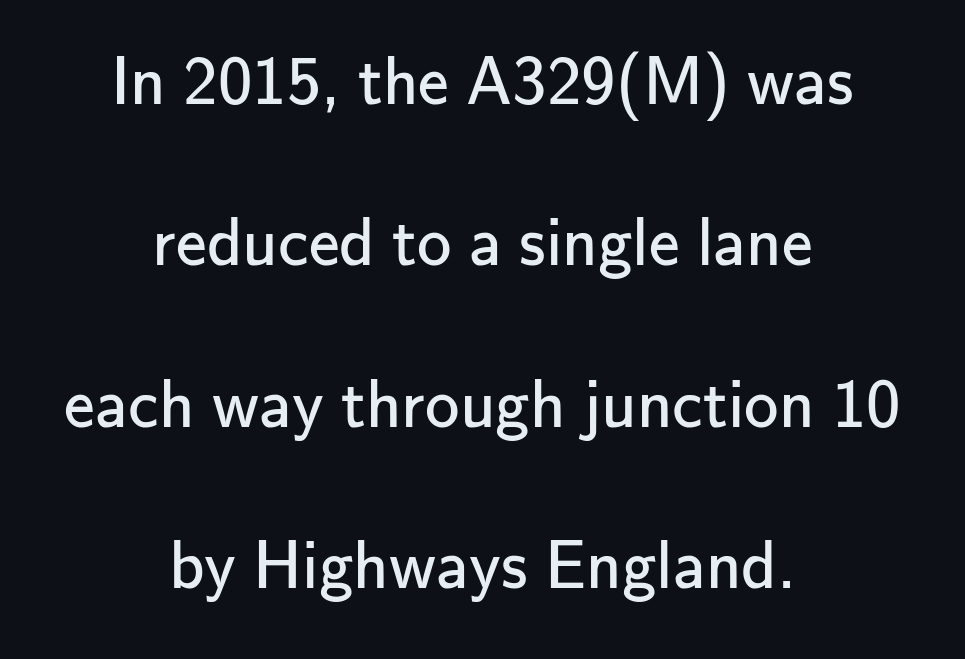
{"serif": "no", "italic": "no", "bold": "no", "weight": "regular", "width": "normal", "stroke_contrast": "low", "x_height": "small", "monospaced": "no", "underline": "no", "align": "center", "line_spacing": "loose", "line_spacing_ratio": 2.34, "letter_spacing": "normal", "letter_spacing_em": 0.0, "glyph_px": 69}
